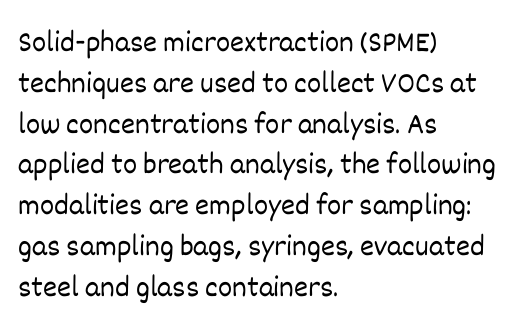
{"italic": "no", "bold": "no", "weight": "light", "width": "normal", "stroke_contrast": "low", "x_height": "large", "monospaced": "no", "underline": "no", "align": "left", "line_spacing": "normal", "line_spacing_ratio": 1.36, "letter_spacing": "normal", "letter_spacing_em": 0.0, "glyph_px": 30}
